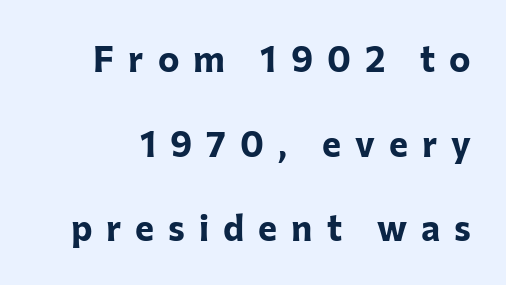
The image shows 36 px bold sans-serif type, upright; set loose line spacing (2.35x), unusually wide letter spacing (+0.39 em), not underlined; low stroke contrast and a medium x-height.
